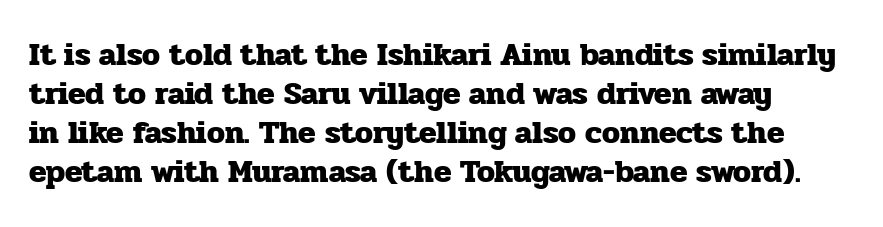
Nope, not italic — everything's standing straight. Do the characters align in a grid? No, the font is proportional. Anything drawn beneath the words? Only blank space. The horizontal fit of the characters is conventional and even.
